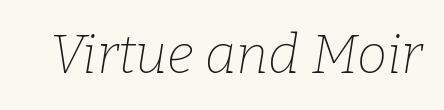
Tracking value appears to be zero — textbook default spacing. Rule under the text: the space is simply empty. Note: serifs present on the glyphs. Note the varied advance widths — an 'i' is clearly narrower than an 'm'.
